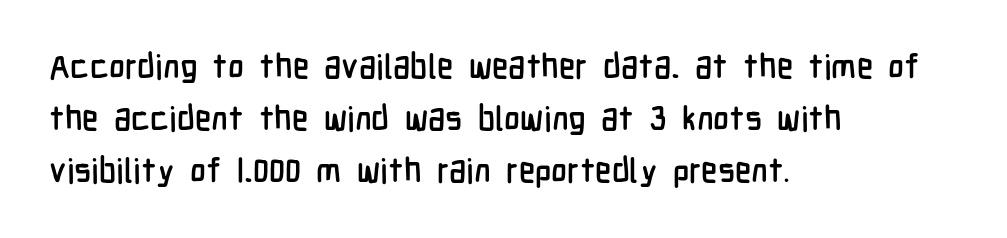
This is roman type, the default non-slanted kind. This sample has the flowing, uneven cadence of proportional lettering. The passage is arranged the way most books set body copy — flush left. Rows of type keep a routine distance in the vertical direction. In terms of letterform style, serifs are entirely absent.
